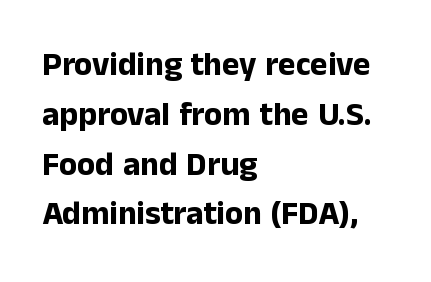
This sample uses an upright cut, with every glyph sitting square on the baseline. Grotesque or geometric, the face here clearly has no serifs. This rendering features lettering with no underline. A full-strength bold gives these letters their thick strokes. Think of a printed novel: that variable character pitch is what you see here. The text block is weighted toward the left margin, trailing off unevenly rightward.
